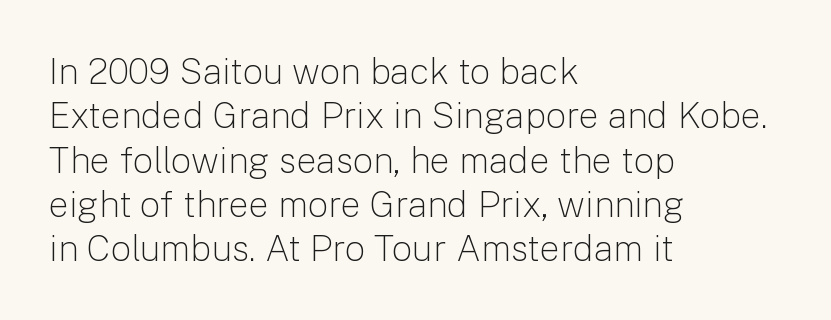
Q: Is the text bold? A: No.
Q: Is the text italic (slanted)? A: No, it is upright.
Q: Is the typeface a serif or a sans-serif typeface? A: Sans-serif.
Q: Is the text underlined? A: No.
Q: How is the paragraph aligned? A: Left-aligned.
Q: Is the spacing between letters normal or unusually wide? A: Normal.
Q: Width (condensed, normal, or wide)? A: Normal.
Q: Stroke contrast? A: Low.
Q: x-height? A: Medium.
Q: Monospaced? A: No.
